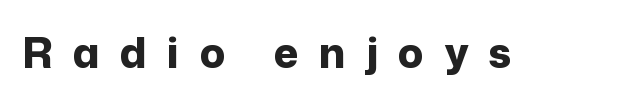
The gap between lines stays unmarked. I'd call this a sans setting — the letters go barefoot. When letters stand straight like this, we call the style roman or upright. Caption: expanded tracking, letters set apart. On the weight axis this lands at bold, roughly 700. You could not count columns in this text — the font is proportionally spaced.
